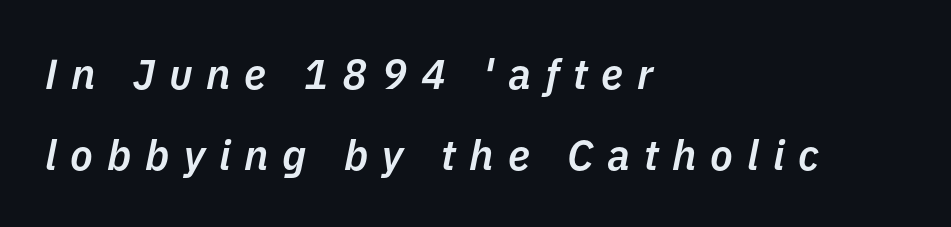
The image shows 42 px semibold type, italic (leaning right); set left-aligned, loose line spacing (1.92x), unusually wide letter spacing (+0.33 em), not underlined; low stroke contrast and a medium x-height.
